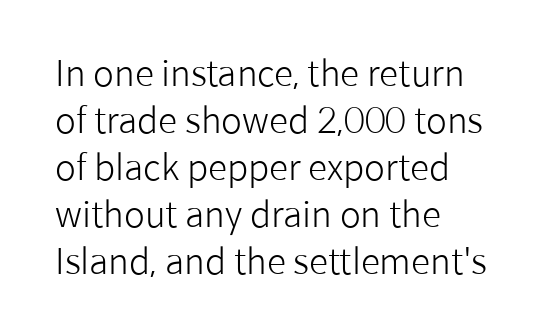
Q: Is the text bold? A: No.
Q: Is the text italic (slanted)? A: No, it is upright.
Q: Is the typeface a serif or a sans-serif typeface? A: Sans-serif.
Q: Is the text underlined? A: No.
Q: How is the paragraph aligned? A: Left-aligned.
Q: Is the spacing between letters normal or unusually wide? A: Normal.
Q: Is the spacing between lines tight, normal or loose? A: Normal.
Q: Width (condensed, normal, or wide)? A: Normal.
Q: Stroke contrast? A: Low.
Q: x-height? A: Medium.
Q: Monospaced? A: No.
